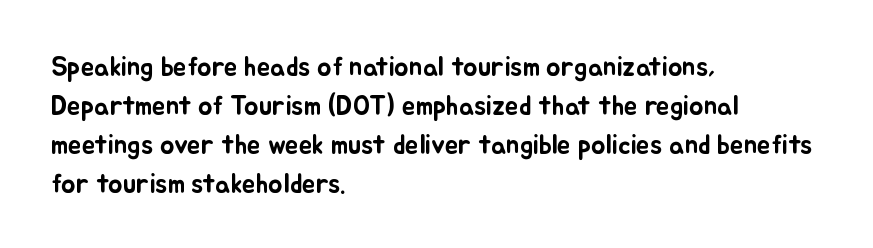
Q: Is the text italic (slanted)? A: No, it is upright.
Q: Is the text underlined? A: No.
Q: How is the paragraph aligned? A: Left-aligned.
Q: Is the spacing between letters normal or unusually wide? A: Normal.
Q: Is the spacing between lines tight, normal or loose? A: Normal.
